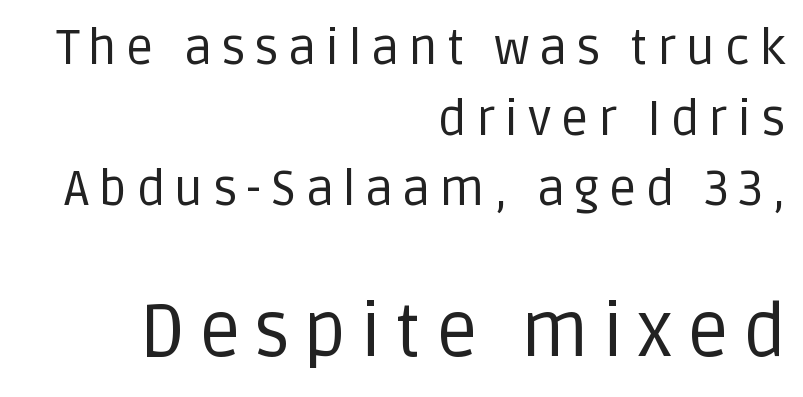
Stroke thickness stays within the range of a standard reading face or lighter. This sample uses a sans-serif face. Nobody drew a line under any word here. A typesetter would call this proportional, since set widths differ per character. The block sitting lower on the canvas is the one with enlarged characters. A typesetter would mark this as roman, not italic.
